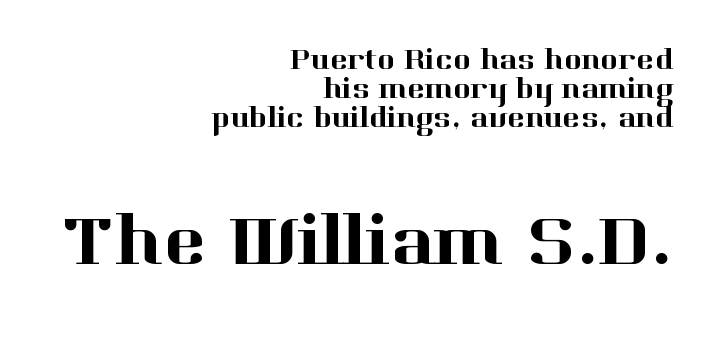
{"serif": "yes", "italic": "no", "width": "normal", "stroke_contrast": "high", "x_height": "medium", "monospaced": "no", "underline": "no", "align": "right", "line_spacing": "tight", "line_spacing_ratio": 0.97, "letter_spacing": "normal", "letter_spacing_em": 0.0, "larger_block": "second", "size_ratio": 2.47, "glyph_px": 74}
